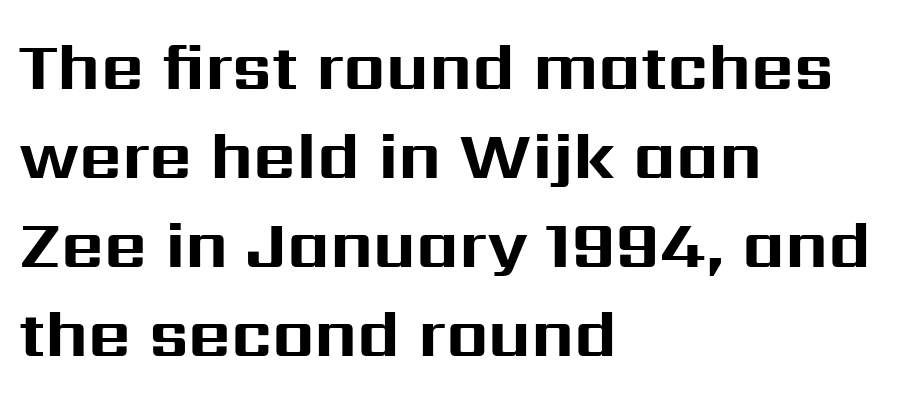
Q: Is the text bold? A: Yes.
Q: Is the text italic (slanted)? A: No, it is upright.
Q: Is the typeface a serif or a sans-serif typeface? A: Sans-serif.
Q: Is the text underlined? A: No.
Q: How is the paragraph aligned? A: Left-aligned.
Q: Is the spacing between letters normal or unusually wide? A: Normal.
Q: Is the spacing between lines tight, normal or loose? A: Normal.
Q: Width (condensed, normal, or wide)? A: Normal.
Q: Stroke contrast? A: Medium.
Q: x-height? A: Medium.
Q: Monospaced? A: No.
